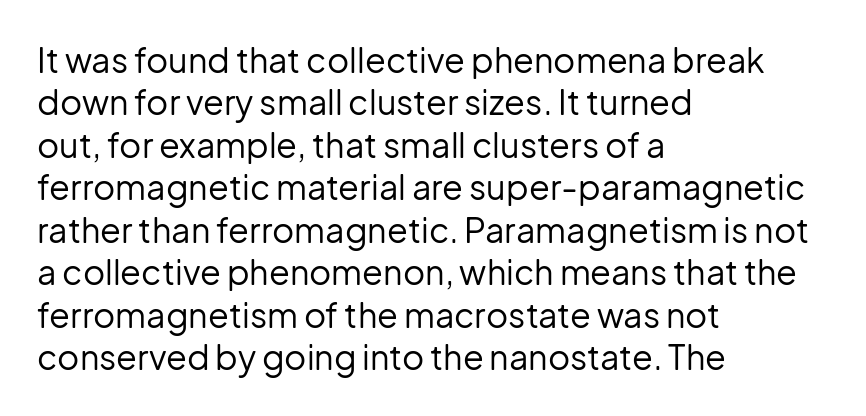
Q: Is the text bold? A: No.
Q: Is the text italic (slanted)? A: No, it is upright.
Q: Is the typeface a serif or a sans-serif typeface? A: Sans-serif.
Q: Is the text underlined? A: No.
Q: How is the paragraph aligned? A: Left-aligned.
Q: Is the spacing between letters normal or unusually wide? A: Normal.
Q: Is the spacing between lines tight, normal or loose? A: Normal.
Q: Width (condensed, normal, or wide)? A: Normal.
Q: Stroke contrast? A: Low.
Q: x-height? A: Medium.
Q: Monospaced? A: No.
